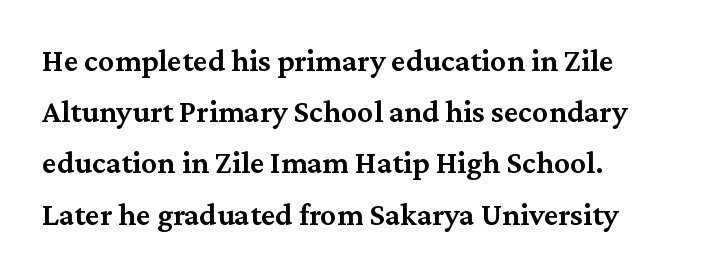
{"serif": "yes", "italic": "no", "bold": "semi", "weight": "semibold", "width": "normal", "stroke_contrast": "medium", "x_height": "medium", "monospaced": "no", "underline": "no", "line_spacing": "normal", "line_spacing_ratio": 1.6, "letter_spacing": "normal", "letter_spacing_em": 0.0, "glyph_px": 32}
